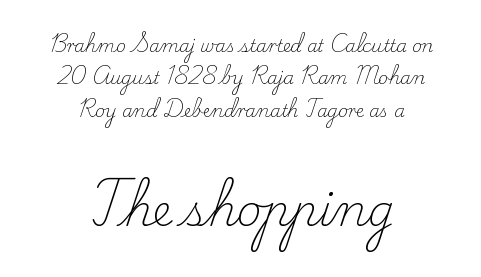
Q: Is the text bold? A: No.
Q: Is the text italic (slanted)? A: Yes.
Q: Is the typeface a serif or a sans-serif typeface? A: Serif.
Q: Is the text underlined? A: No.
Q: How is the paragraph aligned? A: Centered.
Q: Is the spacing between letters normal or unusually wide? A: Normal.
Q: Is the spacing between lines tight, normal or loose? A: Loose.
Q: Which block of text is set in a larger size, the first (top) or the second (bottom)? A: The second (bottom) one.
Q: Width (condensed, normal, or wide)? A: Normal.
Q: Stroke contrast? A: Low.
Q: x-height? A: Small.
Q: Monospaced? A: No.
